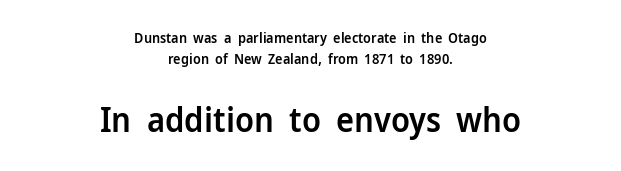
This is moderately heavy type, rendered in semibold. Glyph-to-glyph distance matches everyday printed text. If you measured baseline to baseline, you'd find a middling distance. Note the varied advance widths — an 'i' is clearly narrower than an 'm'. This sample is center-justified, so both line endings float freely. Letters rest on an invisible, unmarked baseline.
